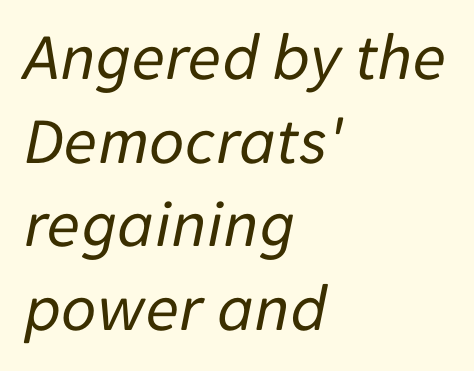
The image shows 68 px regular-weight type, italic (leaning right); set left-aligned, line spacing 1.23x, normal letter spacing, not underlined; low stroke contrast and a medium x-height.
